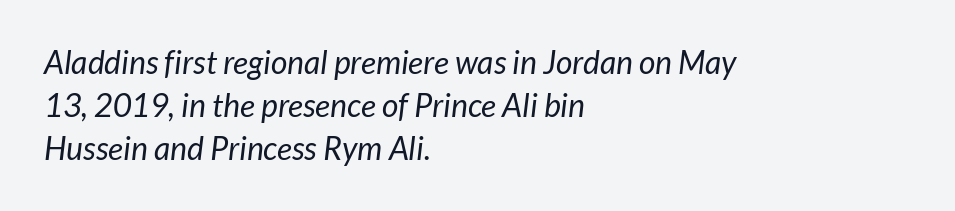
Horizontal alignment here is leftward, the default for most running prose. The area under the type is left untouched. In terms of leading, this rendering sits right in the middle. This is sans-serif lettering, the kind often seen on screens and signage.
